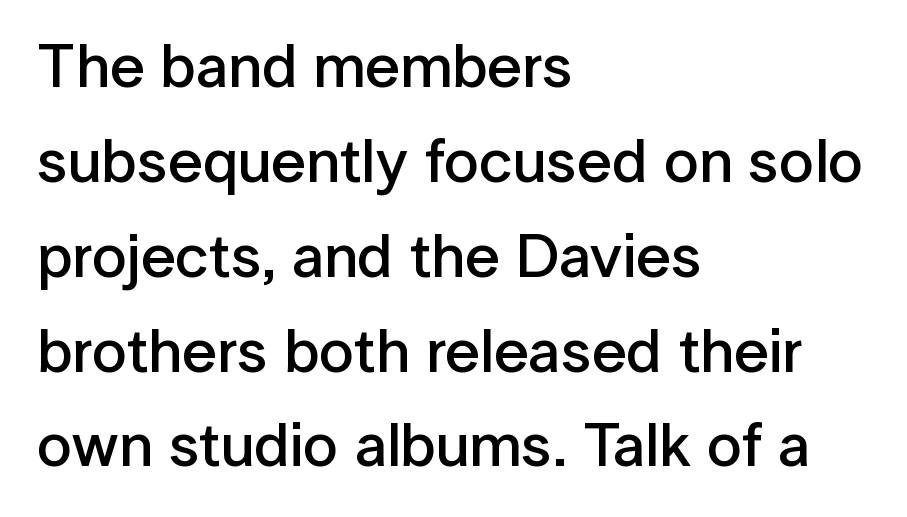
{"serif": "no", "italic": "no", "bold": "semi", "weight": "semibold", "width": "normal", "stroke_contrast": "low", "x_height": "medium", "monospaced": "no", "underline": "no", "align": "left", "line_spacing": "normal", "line_spacing_ratio": 1.53, "letter_spacing": "normal", "letter_spacing_em": 0.0, "glyph_px": 62}
